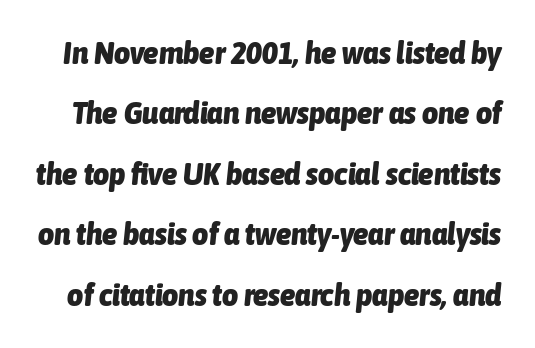
The image shows 31 px heavy, condensed type, italic (leaning right); set loose line spacing (1.95x), normal letter spacing, not underlined; low stroke contrast and a medium x-height.
